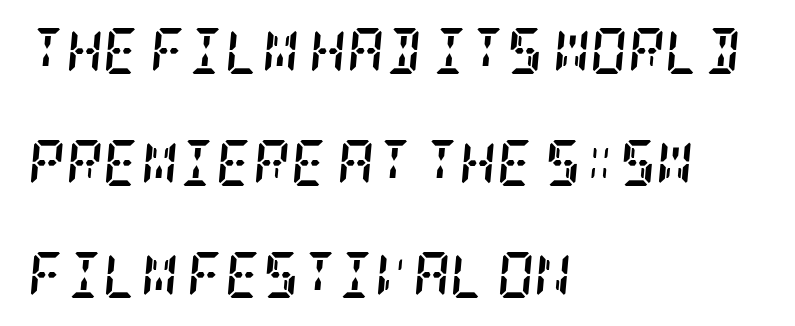
Q: Is the text bold? A: Yes.
Q: Is the text italic (slanted)? A: Yes, it leans right by about 5 degrees.
Q: Is the typeface a serif or a sans-serif typeface? A: Serif.
Q: Is the text underlined? A: No.
Q: How is the paragraph aligned? A: Left-aligned.
Q: Is the spacing between letters normal or unusually wide? A: Normal.
Q: Is the spacing between lines tight, normal or loose? A: Loose.
Q: Width (condensed, normal, or wide)? A: Condensed.
Q: Stroke contrast? A: Low.
Q: x-height? A: Large.
